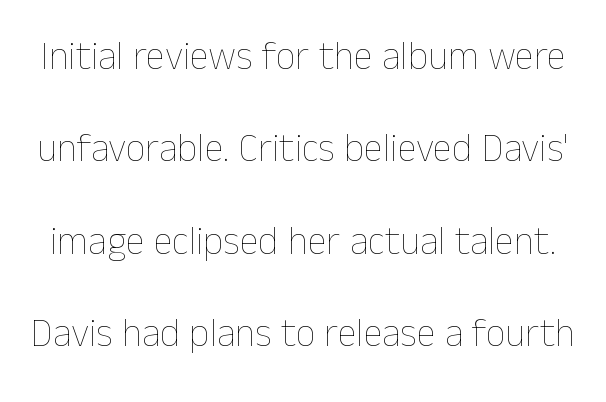
The designer dialed line spacing up above the default. Stems here are at most as thick as an everyday book face. Quick note: not italic, upright. Proportional: the letters do not fall into vertical columns. The rendering keeps characters at their native spacing.
